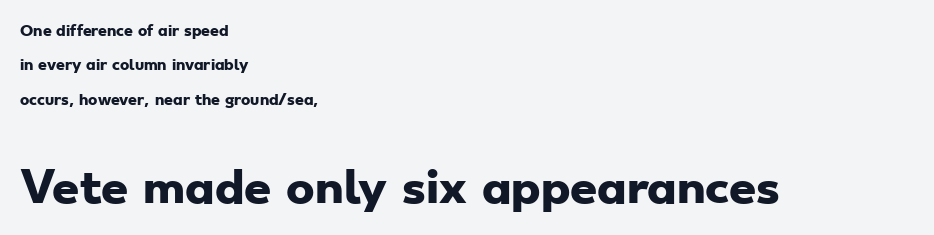
Q: Is the text bold? A: Yes.
Q: Is the typeface a serif or a sans-serif typeface? A: Sans-serif.
Q: Is the text underlined? A: No.
Q: How is the paragraph aligned? A: Left-aligned.
Q: Is the spacing between letters normal or unusually wide? A: Normal.
Q: Is the spacing between lines tight, normal or loose? A: Loose.
Q: Which block of text is set in a larger size, the first (top) or the second (bottom)? A: The second (bottom) one.
Q: Width (condensed, normal, or wide)? A: Wide.
Q: Stroke contrast? A: Low.
Q: x-height? A: Small.
Q: Monospaced? A: No.
